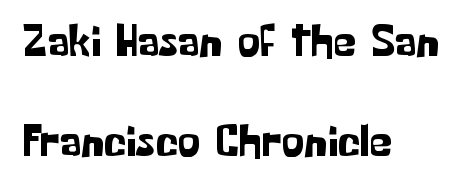
Ordinary non-slanted type is in use. The text block is weighted toward the left margin, trailing off unevenly rightward. The strip under each line holds only bare page. The letters carry no serifs — their stems end cleanly without finishing strokes. The vertical gap from one line to the next is large.
